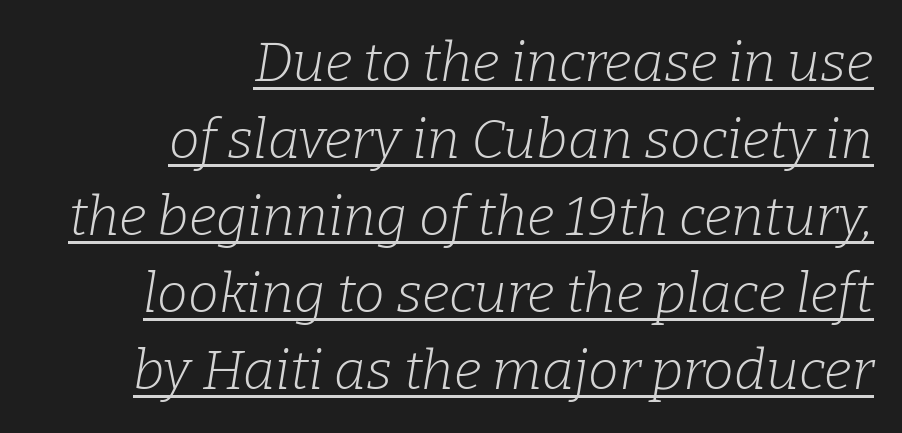
The image shows 55 px light serif type, italic (leaning right); set right-aligned, normal line spacing (1.4x), normal letter spacing, underlined; low stroke contrast and a medium x-height.
